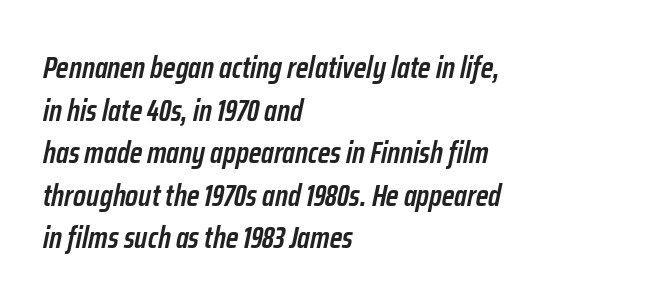
The image shows 30 px semibold, condensed type, italic (leaning right); set left-aligned, normal line spacing (1.42x), normal letter spacing, not underlined; low stroke contrast and a medium x-height.
